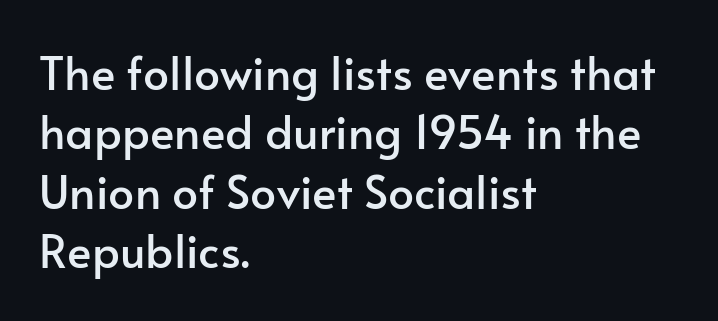
Q: Is the text italic (slanted)? A: No, it is upright.
Q: Is the typeface a serif or a sans-serif typeface? A: Sans-serif.
Q: Is the text underlined? A: No.
Q: How is the paragraph aligned? A: Left-aligned.
Q: Is the spacing between letters normal or unusually wide? A: Normal.
Q: Is the spacing between lines tight, normal or loose? A: Normal.
Q: Width (condensed, normal, or wide)? A: Normal.
Q: Stroke contrast? A: Low.
Q: x-height? A: Small.
Q: Monospaced? A: No.
